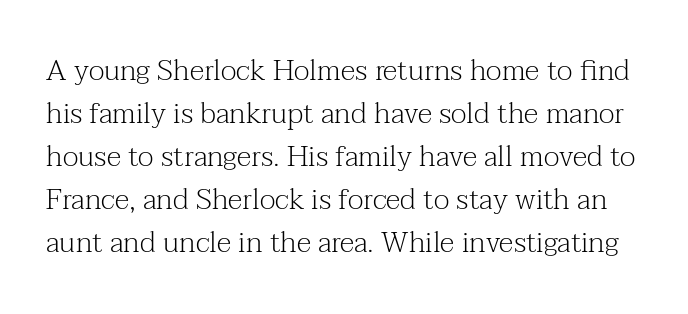
The image shows 29 px light serif type, upright; set normal line spacing (1.48x), normal letter spacing, not underlined; medium stroke contrast and a medium x-height.
